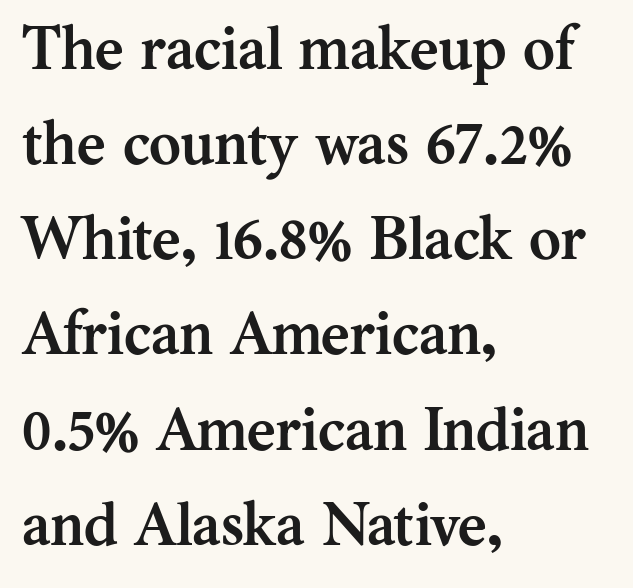
The image shows 61 px semibold serif type, upright; set left-aligned, normal line spacing (1.56x), normal letter spacing, not underlined; medium stroke contrast and a medium x-height.
